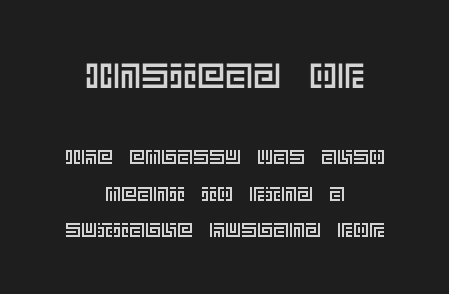
Q: Is the text italic (slanted)? A: No, it is upright.
Q: Is the text underlined? A: No.
Q: How is the paragraph aligned? A: Centered.
Q: Is the spacing between letters normal or unusually wide? A: Normal.
Q: Which block of text is set in a larger size, the first (top) or the second (bottom)? A: The first (top) one.
Q: Width (condensed, normal, or wide)? A: Normal.
Q: x-height? A: Large.
